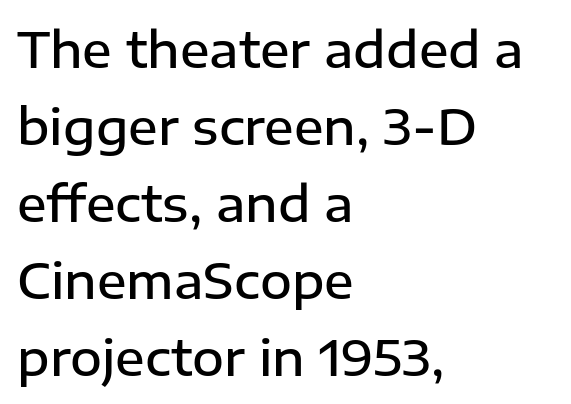
The image shows 49 px semibold sans-serif type, upright; set left-aligned, normal line spacing (1.57x), normal letter spacing, not underlined; low stroke contrast and a medium x-height.
